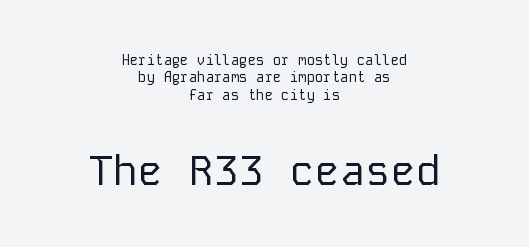
This rendering uses center alignment, leaving both contours irregular but symmetric. Tall strokes in this sample are plumb rather than angled. Does the type have serifs? No, each stem ends abruptly. The typesetting does not lean heavy: it is not bold. Think of a typewriter: that constant character pitch is what you see here. Top chunk: small. Bottom chunk: large.
